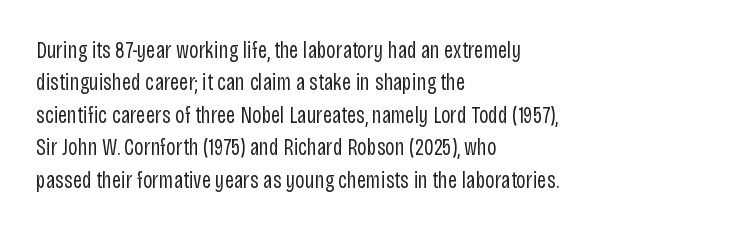
The tracking reads as untouched default to a designer's eye. Layout note: lines flush left. Students, observe: this is what conventionally led text looks like. Underline: absent.
